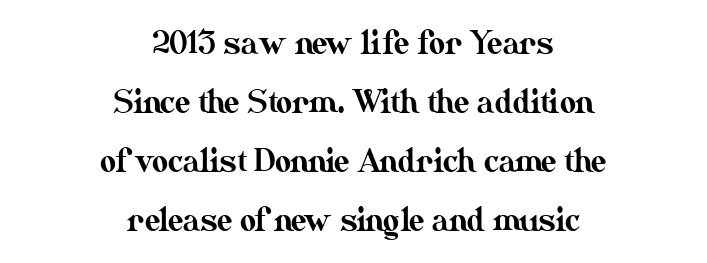
The image shows 31 px text type, upright; set centered, loose line spacing (1.9x), normal letter spacing, not underlined; medium stroke contrast and a small x-height.
